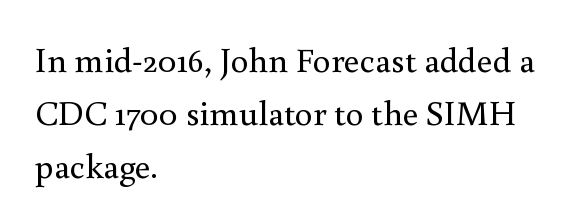
The image shows 35 px regular-weight serif type, upright; set left-aligned, normal line spacing (1.52x), normal letter spacing, not underlined; medium stroke contrast and a small x-height.
